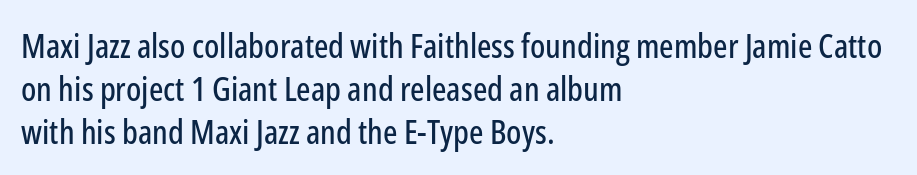
{"serif": "no", "italic": "no", "width": "condensed", "stroke_contrast": "low", "x_height": "medium", "monospaced": "no", "underline": "no", "align": "left", "line_spacing": "normal", "line_spacing_ratio": 1.26, "letter_spacing": "normal", "letter_spacing_em": 0.0, "glyph_px": 34}
